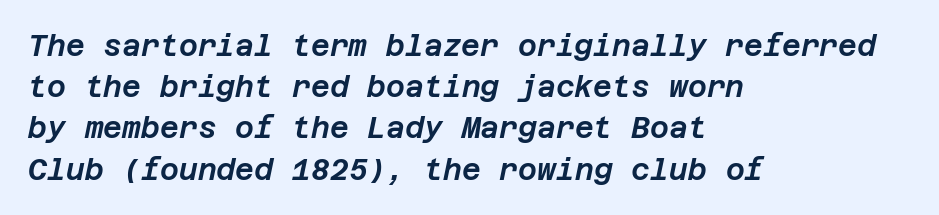
The letters sit at their default tracking, neither squeezed nor spread. Bare-footed words on every line. Rows of type keep a routine distance in the vertical direction. An italicized treatment has been applied to the whole sample. The paragraph has a hard left edge and a soft right edge.
